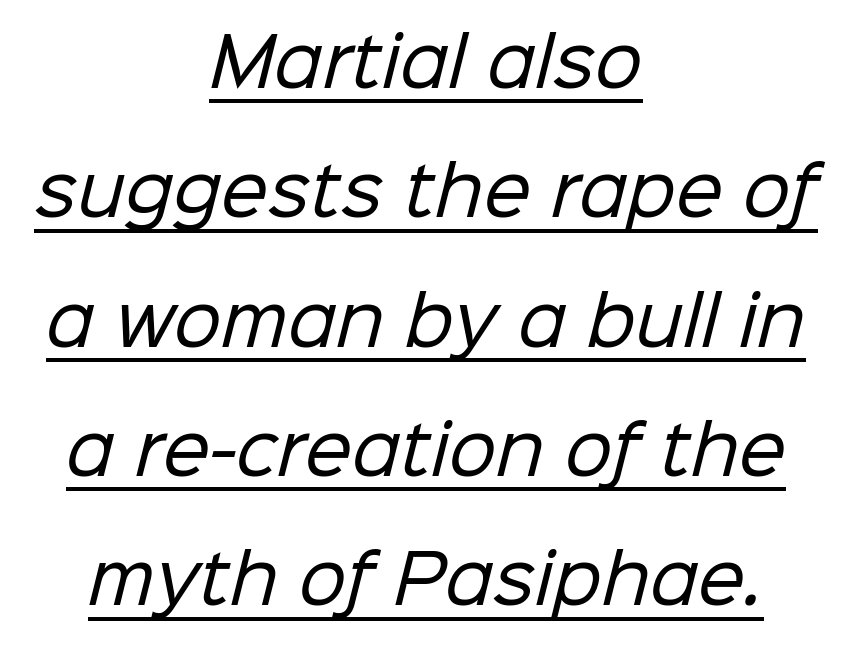
The image shows 67 px regular-weight sans-serif type; set centered, loose line spacing (1.93x), normal letter spacing, underlined; low stroke contrast and a medium x-height.
